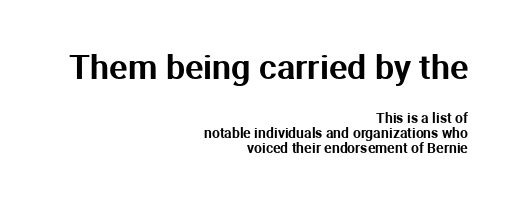
{"serif": "no", "italic": "no", "width": "normal", "stroke_contrast": "medium", "x_height": "medium", "monospaced": "no", "underline": "no", "align": "right", "line_spacing": "tight", "line_spacing_ratio": 1.06, "letter_spacing": "normal", "letter_spacing_em": 0.0, "larger_block": "first", "size_ratio": 2.43, "glyph_px": 34}
